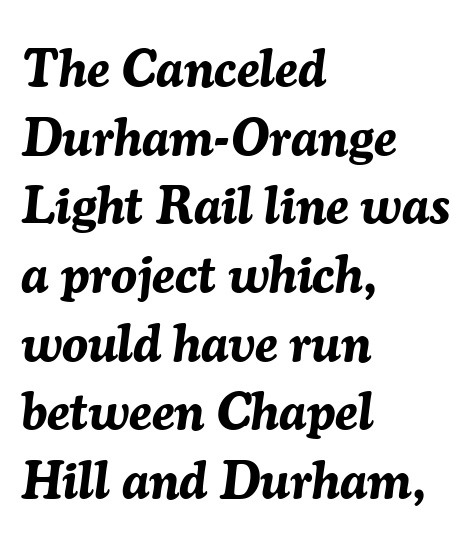
Q: Is the text bold? A: Yes.
Q: Is the text italic (slanted)? A: Yes, it leans right by about 7 degrees.
Q: Is the text underlined? A: No.
Q: How is the paragraph aligned? A: Left-aligned.
Q: Is the spacing between letters normal or unusually wide? A: Normal.
Q: Is the spacing between lines tight, normal or loose? A: Normal.
Q: Width (condensed, normal, or wide)? A: Normal.
Q: Stroke contrast? A: Medium.
Q: x-height? A: Medium.
Q: Monospaced? A: No.
